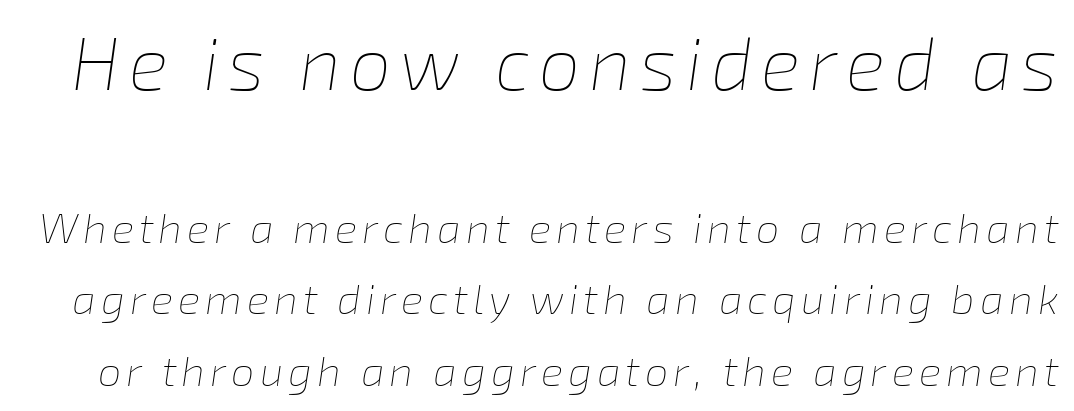
The image shows 74 px thin type, italic (leaning right); set normal line spacing (1.7x), not underlined; the first (top) block is 1.76x larger; low stroke contrast and a medium x-height.
